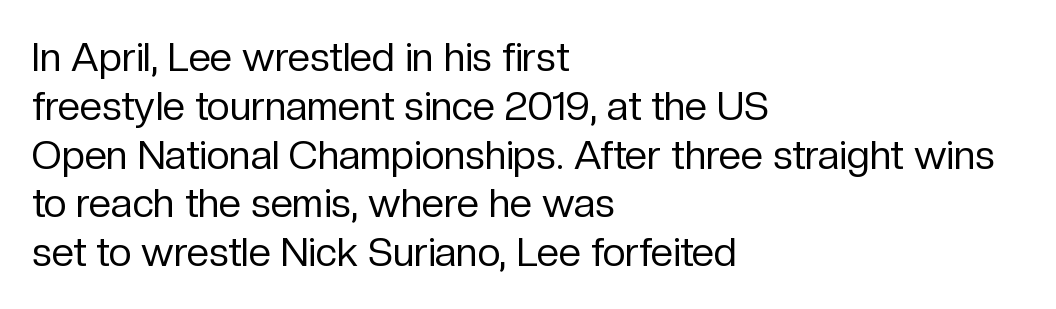
Q: Is the text bold? A: No.
Q: Is the text italic (slanted)? A: No, it is upright.
Q: Is the typeface a serif or a sans-serif typeface? A: Sans-serif.
Q: Is the text underlined? A: No.
Q: How is the paragraph aligned? A: Left-aligned.
Q: Is the spacing between letters normal or unusually wide? A: Normal.
Q: Width (condensed, normal, or wide)? A: Normal.
Q: Stroke contrast? A: Low.
Q: x-height? A: Medium.
Q: Monospaced? A: No.
